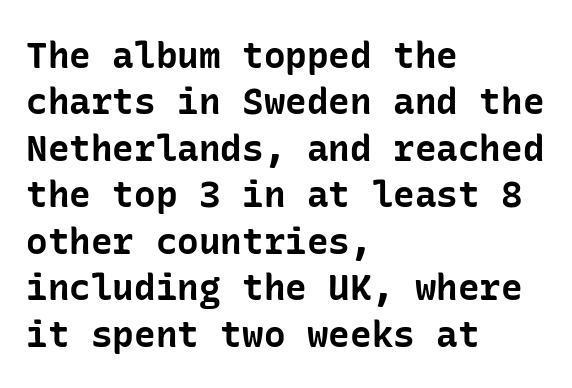
This rendering leaves character spacing at its baseline value. Horizontal bands of white between lines are of average thickness. When letters stand straight like this, we call the style roman or upright. The rendering anchors every line to the left-hand side. Check under the words: just untouched page.
